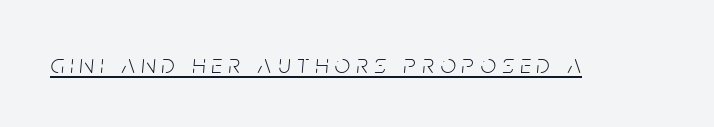
The image shows 27 px text type, italic (leaning right); set unusually wide letter spacing (+0.24 em), underlined.
